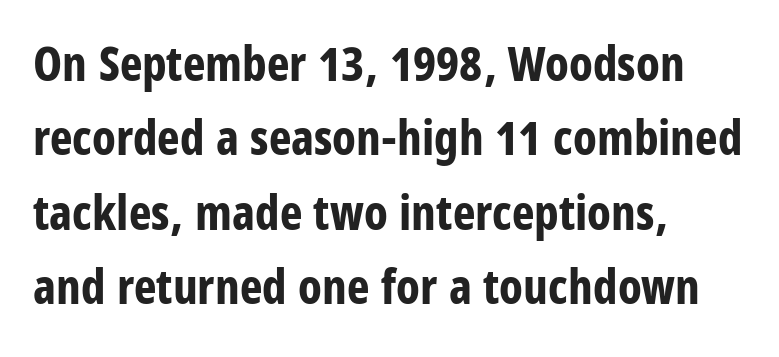
Underline: absent. The font's upright variant was chosen for this text. The text was rendered using a sans face with plain stroke endings. Each word holds together tightly as a unit, with standard inter-letter gaps. Which margin do the lines hug? The left one — the right edge is uneven.
